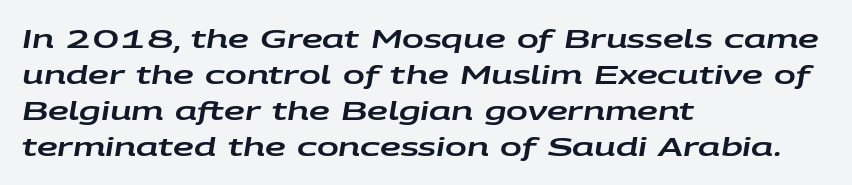
{"italic": "yes", "lean": "right", "slant_degrees": 9, "underline": "no", "align": "left", "line_spacing": "normal", "line_spacing_ratio": 1.39, "letter_spacing": "normal", "letter_spacing_em": 0.0, "glyph_px": 26}
